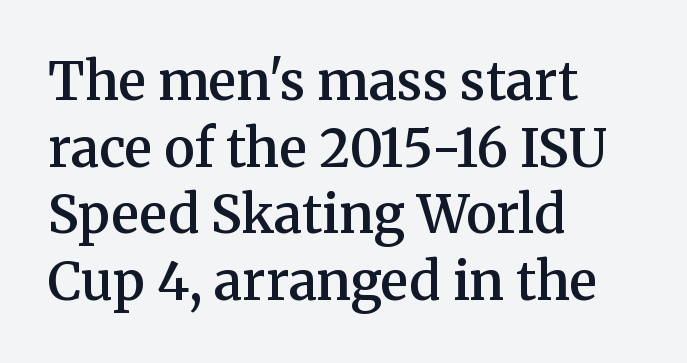
{"serif": "yes", "italic": "no", "bold": "semi", "weight": "semibold", "width": "normal", "stroke_contrast": "medium", "x_height": "medium", "monospaced": "no", "underline": "no", "align": "left", "line_spacing": "normal", "line_spacing_ratio": 1.28, "letter_spacing": "normal", "letter_spacing_em": 0.0, "glyph_px": 52}
